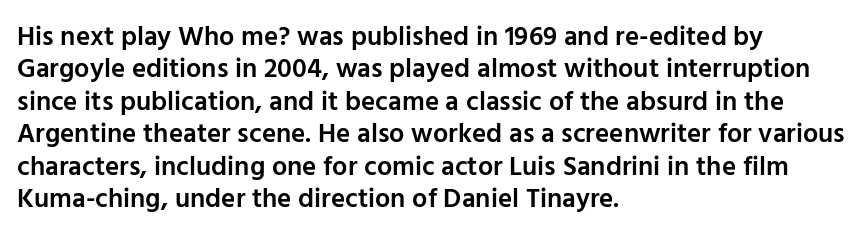
Q: Is the text bold? A: Semi-bold.
Q: Is the text italic (slanted)? A: No, it is upright.
Q: Is the text underlined? A: No.
Q: How is the paragraph aligned? A: Left-aligned.
Q: Is the spacing between letters normal or unusually wide? A: Normal.
